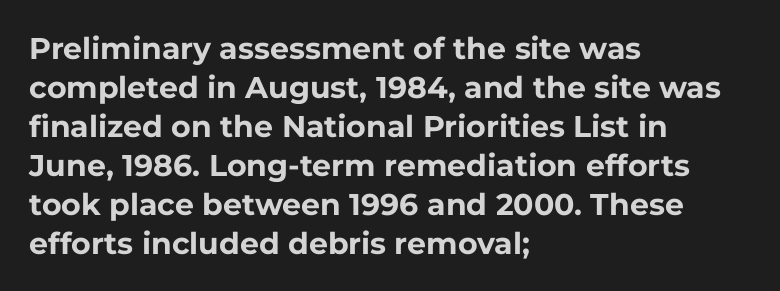
The image shows 30 px bold sans-serif type, upright; set left-aligned, normal line spacing (1.3x), normal letter spacing, not underlined; low stroke contrast and a medium x-height.
